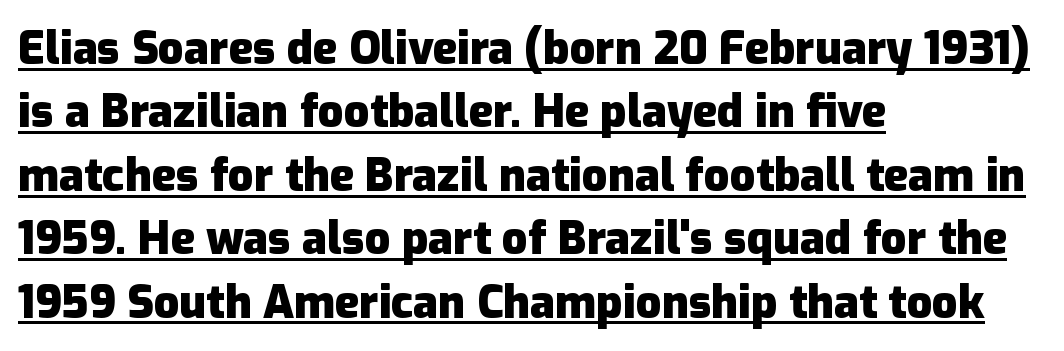
{"serif": "no", "italic": "no", "bold": "yes", "weight": "heavy", "width": "normal", "stroke_contrast": "low", "x_height": "medium", "monospaced": "no", "underline": "yes", "align": "left", "line_spacing": "normal", "line_spacing_ratio": 1.41, "letter_spacing": "normal", "letter_spacing_em": 0.0, "glyph_px": 45}
